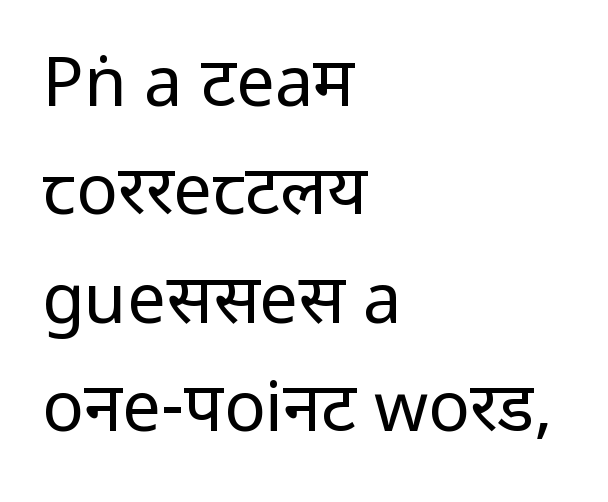
Anything drawn beneath the words? Only blank space. The rendering shows plain stroke endings on the letterforms — a sans-serif design. The axis of the letterforms is exactly vertical. Think of a printed novel: that variable character pitch is what you see here. The face looks like a standard text weight, possibly lighter. Interline gaps are of average width in this sample.
